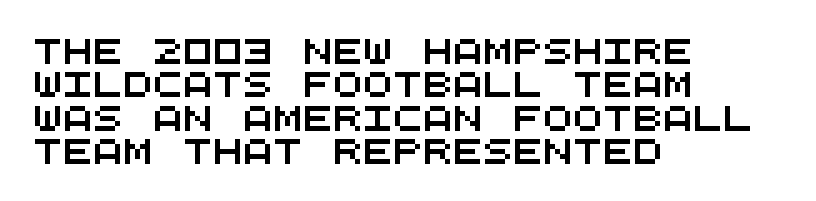
{"underline": "no", "align": "left", "line_spacing": "normal", "line_spacing_ratio": 1.34, "letter_spacing": "normal", "letter_spacing_em": 0.0, "glyph_px": 25}
